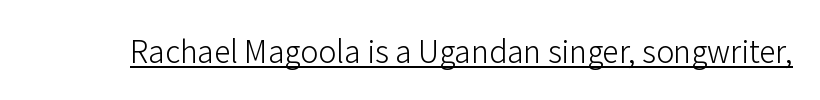
You can tell from the bare stems that sans-serif type was used. Does extra space separate the letters? No, they use regular spacing. Posture: upright roman. Compared with a typical body face, this is equally light or lighter still. Proportional: the letters do not fall into vertical columns.
